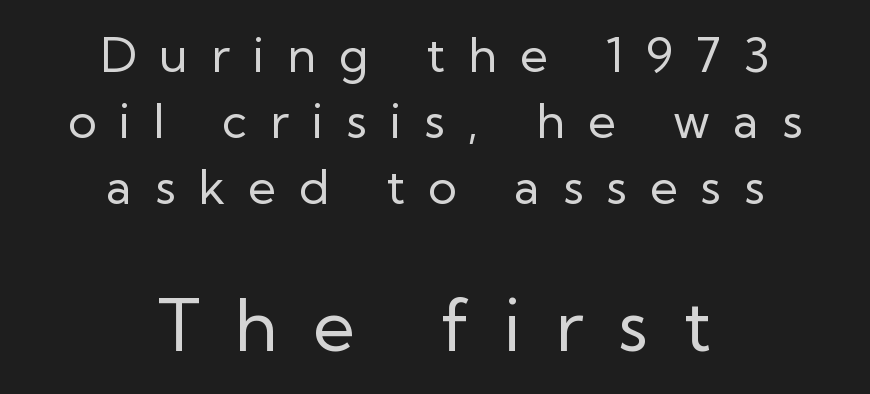
The image shows 72 px regular-weight sans-serif type, upright; set centered, normal line spacing (1.37x), unusually wide letter spacing (+0.48 em), not underlined; the second (bottom) block is 1.5x larger; low stroke contrast and a medium x-height.
